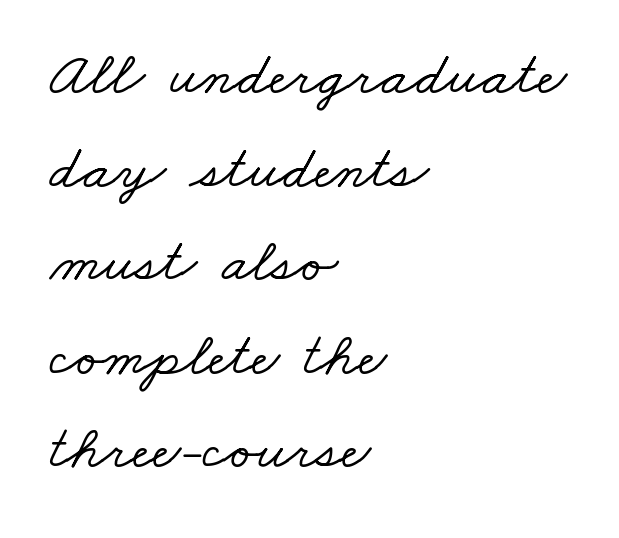
{"serif": "yes", "width": "wide", "stroke_contrast": "low", "x_height": "small", "monospaced": "no", "underline": "no", "align": "left", "line_spacing": "normal", "line_spacing_ratio": 1.51, "letter_spacing": "normal", "letter_spacing_em": 0.0, "glyph_px": 62}
